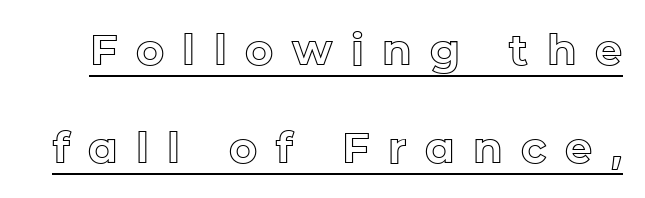
Q: Is the text italic (slanted)? A: No, it is upright.
Q: Is the text underlined? A: Yes.
Q: Is the spacing between letters normal or unusually wide? A: Unusually wide.
Q: Is the spacing between lines tight, normal or loose? A: Loose.
Q: Width (condensed, normal, or wide)? A: Normal.
Q: x-height? A: Medium.
Q: Monospaced? A: No.
